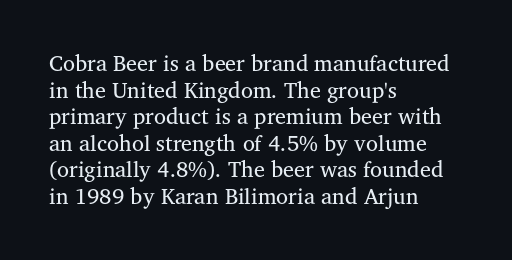
The image shows 22 px text type, upright; set left-aligned, line spacing 1.21x, normal letter spacing, not underlined.
